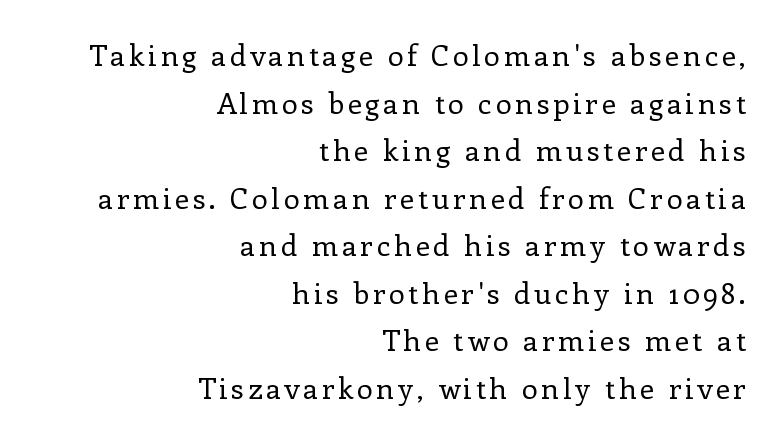
The image shows 29 px regular-weight serif type, upright; set right-aligned, normal line spacing (1.64x), not underlined; low stroke contrast and a medium x-height.
